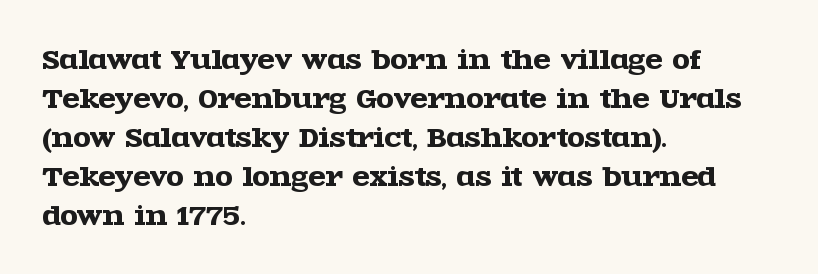
{"italic": "no", "underline": "no", "align": "left", "line_spacing": "normal", "line_spacing_ratio": 1.56, "letter_spacing": "normal", "letter_spacing_em": 0.0, "glyph_px": 25}
